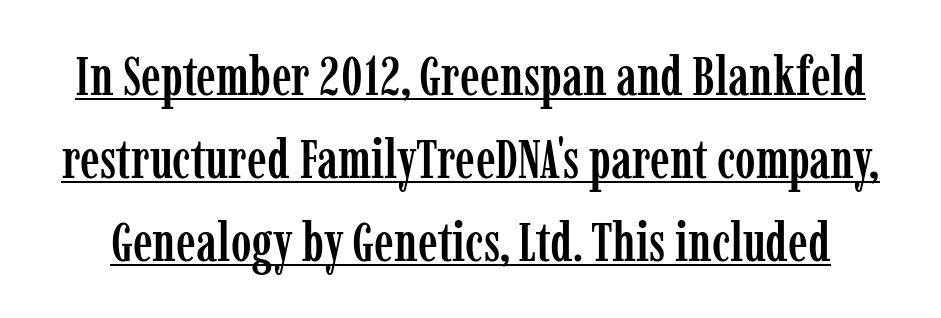
This is the regular roman posture of the typeface. A typesetter would call this proportional, since set widths differ per character. Spacing between characters is what you'd get straight out of the box. The passage shown is typeset with a serif family. A typographer would call this underscored text. Each new line begins a customary step beneath the previous one.
